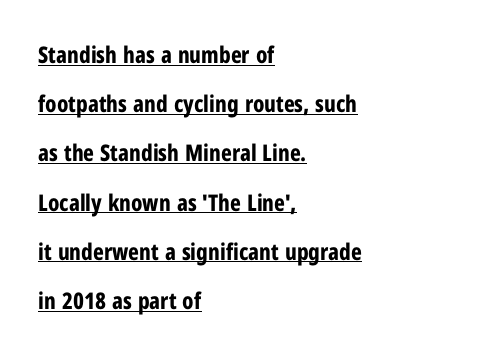
The image shows 23 px bold type, upright; set left-aligned, loose line spacing (2.14x), normal letter spacing, underlined.
